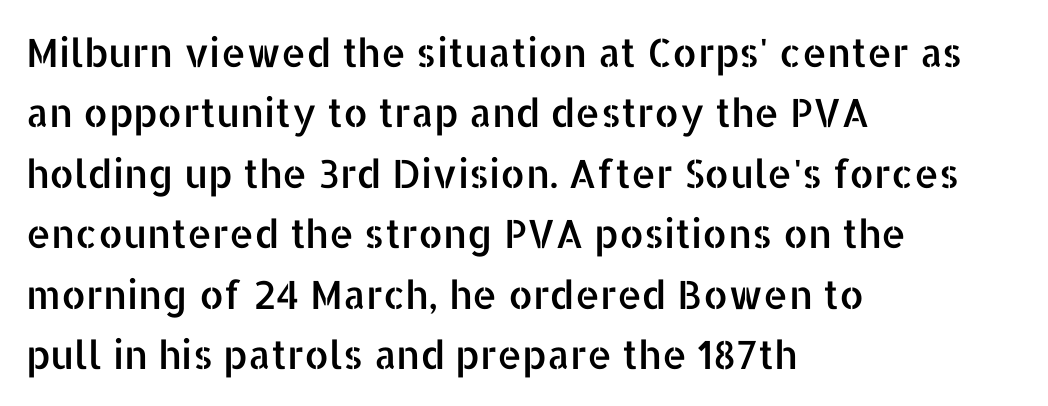
In terms of letterform style, serifs are entirely absent. Regular leading. The string is rendered with underlining switched off. Does the lettering tilt? It doesn't — this is upright. This rendering uses left alignment, leaving the right contour irregular. Proportional: the letters do not fall into vertical columns.
